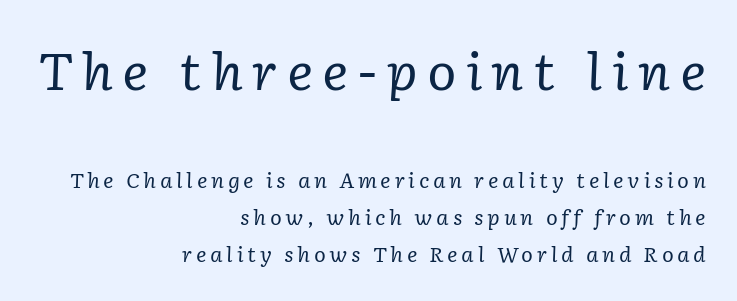
The characters are drawn with everyday or finer stroke widths. Each line ends at the same right margin while the left side varies. Regarding serifs, this sample has them. The passage shown is typed in a proportional face where columns would drift. Rendered with sloped, italic letterforms.
